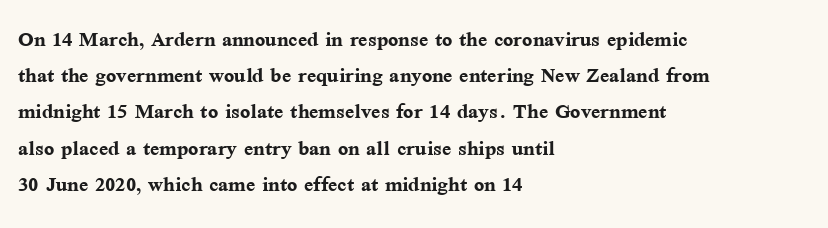
The image shows 27 px bold type, upright; set left-aligned, normal line spacing (1.34x), normal letter spacing, not underlined.
